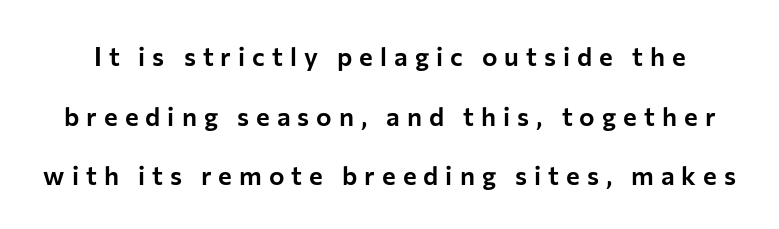
The gaps between neighbouring characters are conspicuously large. The leading is generous, giving the passage an open texture. Lines of text with bare space underneath. When letters stand straight like this, we call the style roman or upright.
